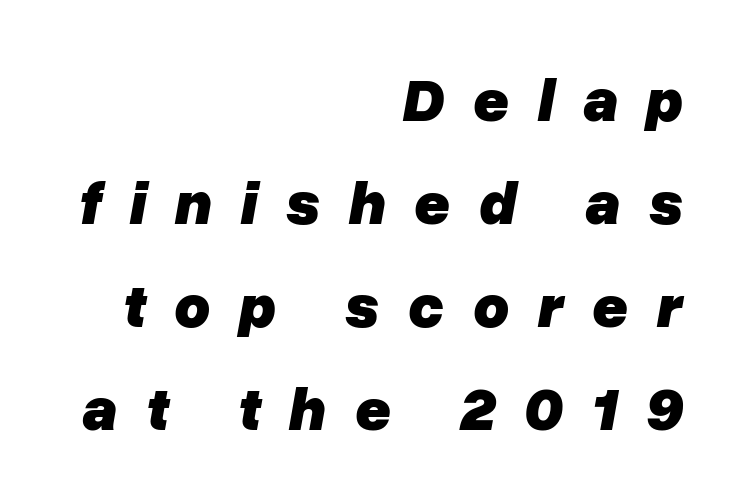
Q: Is the text bold? A: Yes.
Q: Is the text italic (slanted)? A: Yes, it leans right by about 10 degrees.
Q: Is the text underlined? A: No.
Q: How is the paragraph aligned? A: Right-aligned.
Q: Is the spacing between letters normal or unusually wide? A: Unusually wide.
Q: Is the spacing between lines tight, normal or loose? A: Normal.
Q: Width (condensed, normal, or wide)? A: Normal.
Q: Stroke contrast? A: Low.
Q: x-height? A: Medium.
Q: Monospaced? A: No.
